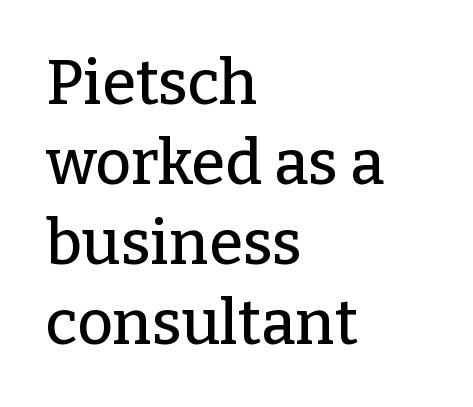
Q: Is the text italic (slanted)? A: No, it is upright.
Q: Is the typeface a serif or a sans-serif typeface? A: Serif.
Q: Is the text underlined? A: No.
Q: How is the paragraph aligned? A: Left-aligned.
Q: Is the spacing between letters normal or unusually wide? A: Normal.
Q: Is the spacing between lines tight, normal or loose? A: Normal.
Q: Width (condensed, normal, or wide)? A: Normal.
Q: Stroke contrast? A: Low.
Q: x-height? A: Medium.
Q: Monospaced? A: No.
